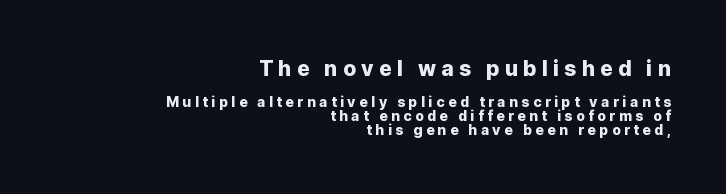
Q: Is the text italic (slanted)? A: No, it is upright.
Q: Is the text underlined? A: No.
Q: How is the paragraph aligned? A: Right-aligned.
Q: Is the spacing between letters normal or unusually wide? A: Unusually wide.
Q: Is the spacing between lines tight, normal or loose? A: Tight.
Q: Which block of text is set in a larger size, the first (top) or the second (bottom)? A: The first (top) one.
